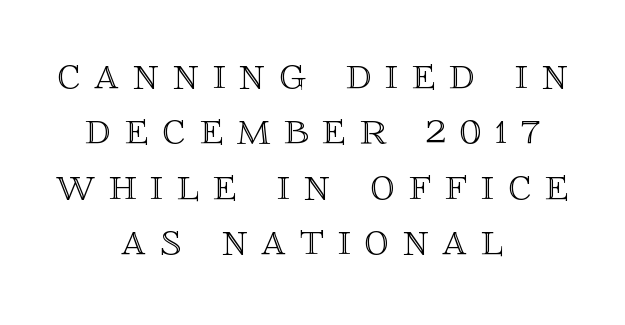
You could not count columns in this text — the font is proportionally spaced. Interline gaps are noticeably narrow in this sample. You can tell it's not italic because the verticals are truly vertical. The rendering positions every line midway between the sides.
